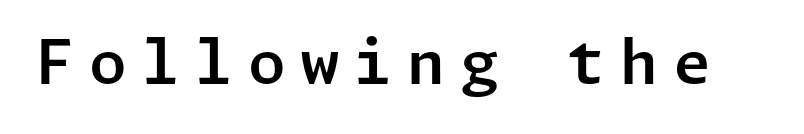
Q: Is the text italic (slanted)? A: No, it is upright.
Q: Is the typeface a serif or a sans-serif typeface? A: Sans-serif.
Q: Is the text underlined? A: No.
Q: Is the spacing between letters normal or unusually wide? A: Unusually wide.
Q: Width (condensed, normal, or wide)? A: Normal.
Q: Stroke contrast? A: Low.
Q: x-height? A: Medium.
